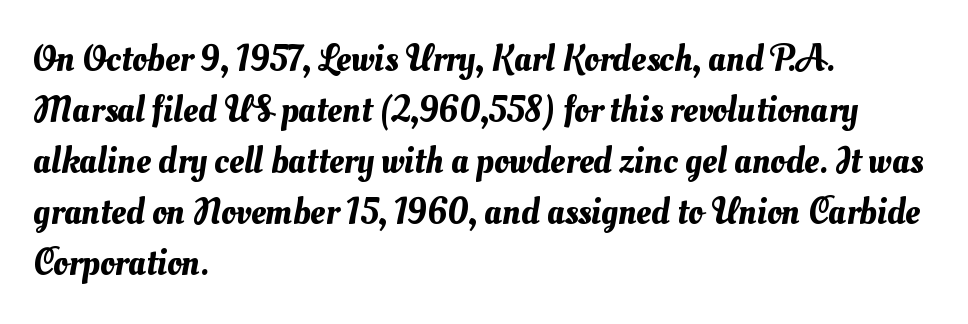
Short note: letters normally spaced. Regular leading. These lines are rendered in a variable-pitch font. Glance below the letters and you will spot only blank space.
